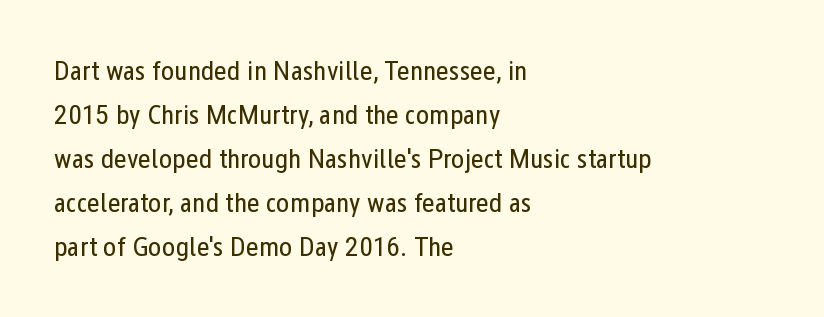
Q: Is the text bold? A: No.
Q: Is the text italic (slanted)? A: No, it is upright.
Q: Is the typeface a serif or a sans-serif typeface? A: Sans-serif.
Q: Is the text underlined? A: No.
Q: How is the paragraph aligned? A: Left-aligned.
Q: Is the spacing between letters normal or unusually wide? A: Normal.
Q: Is the spacing between lines tight, normal or loose? A: Normal.
Q: Width (condensed, normal, or wide)? A: Condensed.
Q: Stroke contrast? A: Low.
Q: x-height? A: Medium.
Q: Monospaced? A: No.
